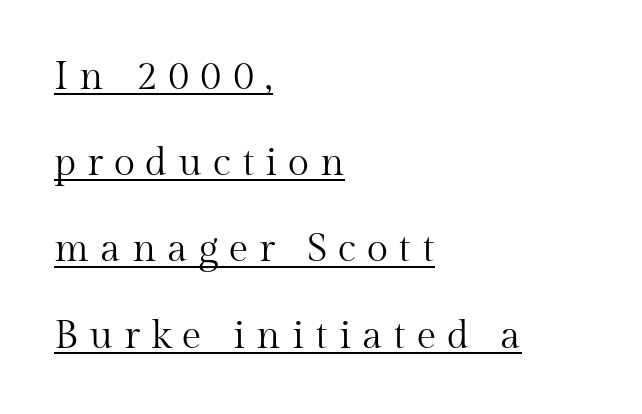
{"serif": "yes", "italic": "no", "bold": "no", "weight": "regular", "width": "normal", "stroke_contrast": "medium", "x_height": "medium", "monospaced": "no", "underline": "yes", "align": "left", "line_spacing": "loose", "line_spacing_ratio": 2.21, "letter_spacing": "wide", "letter_spacing_em": 0.28, "glyph_px": 39}
